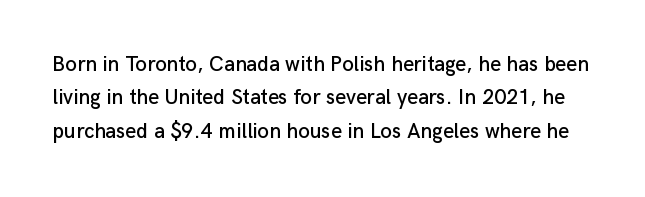
{"italic": "no", "underline": "no", "line_spacing": "normal", "line_spacing_ratio": 1.59, "letter_spacing": "normal", "letter_spacing_em": 0.0, "glyph_px": 21}
